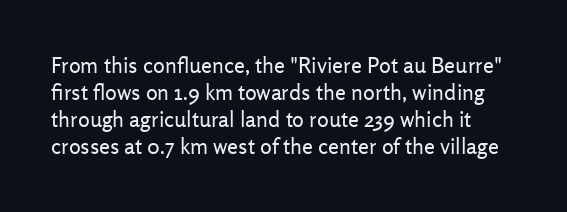
{"italic": "no", "bold": "no", "underline": "no", "line_spacing_ratio": 1.23, "letter_spacing": "normal", "letter_spacing_em": 0.0, "glyph_px": 22}
